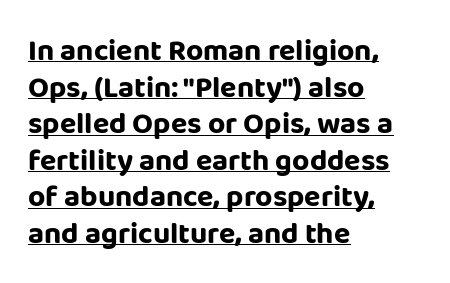
Q: Is the text bold? A: Yes.
Q: Is the text italic (slanted)? A: No, it is upright.
Q: Is the typeface a serif or a sans-serif typeface? A: Sans-serif.
Q: Is the text underlined? A: Yes.
Q: How is the paragraph aligned? A: Left-aligned.
Q: Is the spacing between letters normal or unusually wide? A: Normal.
Q: Width (condensed, normal, or wide)? A: Normal.
Q: Stroke contrast? A: Low.
Q: x-height? A: Large.
Q: Monospaced? A: No.
